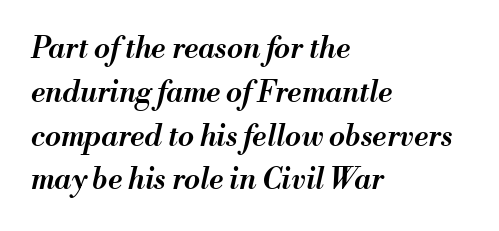
The image shows 29 px semibold type, italic (leaning right); set left-aligned, normal line spacing (1.51x), normal letter spacing, not underlined; medium stroke contrast and a small x-height.
